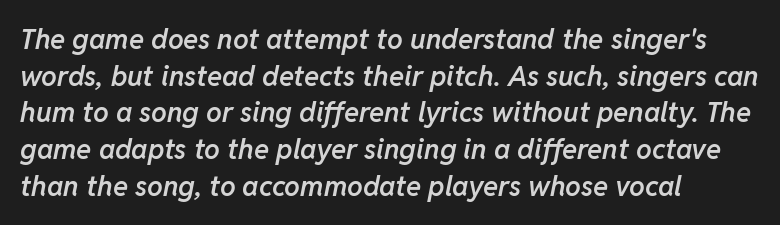
{"italic": "yes", "lean": "right", "slant_degrees": 11, "bold": "semi", "weight": "semibold", "width": "normal", "stroke_contrast": "low", "x_height": "medium", "monospaced": "no", "underline": "no", "align": "left", "line_spacing": "normal", "line_spacing_ratio": 1.31, "letter_spacing": "normal", "letter_spacing_em": 0.0, "glyph_px": 28}
